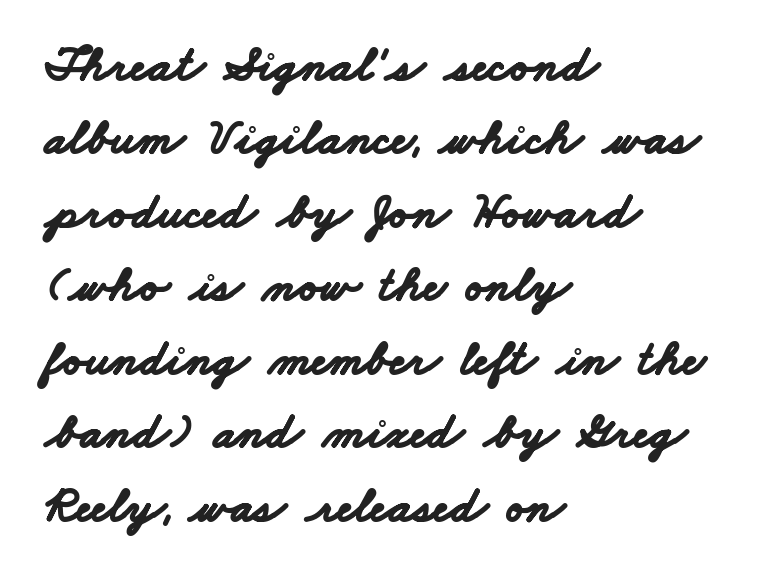
The image shows 50 px bold, wide sans-serif type; set left-aligned, normal line spacing (1.47x), normal letter spacing, not underlined; low stroke contrast and a small x-height.
